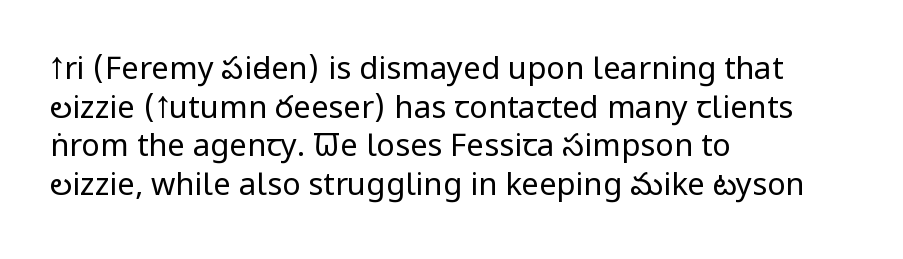
{"serif": "no", "italic": "no", "bold": "no", "weight": "regular", "width": "condensed", "stroke_contrast": "low", "x_height": "large", "monospaced": "no", "underline": "no", "align": "left", "line_spacing": "normal", "line_spacing_ratio": 1.25, "letter_spacing": "normal", "letter_spacing_em": 0.0, "glyph_px": 31}
